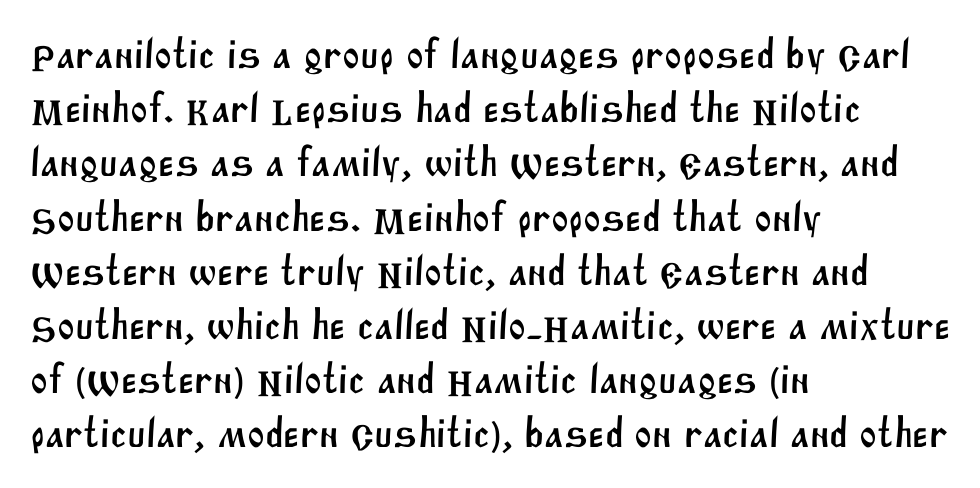
{"serif": "no", "width": "normal", "stroke_contrast": "medium", "x_height": "large", "monospaced": "no", "underline": "no", "align": "left", "line_spacing": "normal", "line_spacing_ratio": 1.29, "letter_spacing": "normal", "letter_spacing_em": 0.0, "glyph_px": 42}
